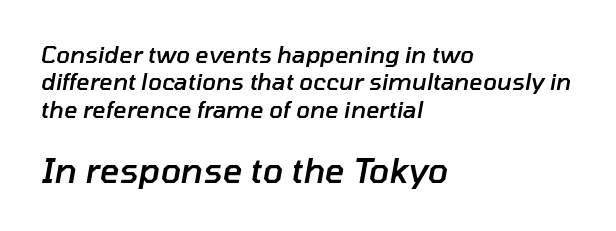
The image shows 34 px semibold type, italic (leaning right); set left-aligned, line spacing 1.19x, normal letter spacing, not underlined; the second (bottom) block is 1.48x larger; low stroke contrast and a medium x-height.
